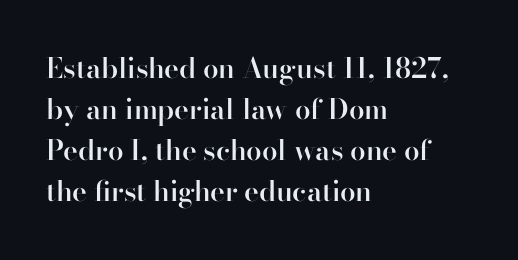
The image shows 28 px semibold serif type, upright; set left-aligned, normal line spacing (1.47x), normal letter spacing, not underlined; high stroke contrast and a small x-height.
